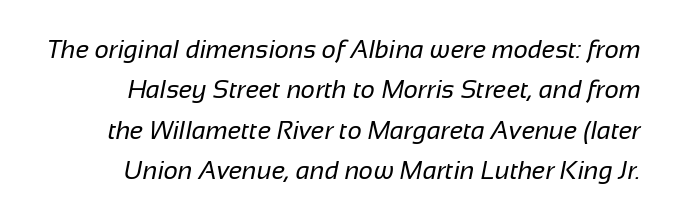
This sample uses plain, unmodified letter spacing. Just letters on the line, the space beneath them empty. Interline gaps are of average width in this sample. Weight: not bold — regular or lighter.
